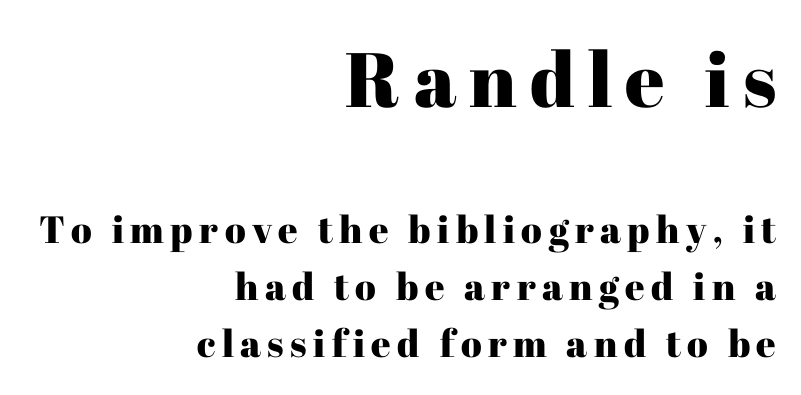
Varying glyph widths throughout — classic text-font behaviour. Size contrast runs from large at the top to small at the bottom. This rendering employs a face with finishing strokes, i.e., a serif. Posture: vertical. How would I describe the line gaps? Plain and ordinary. Right-aligned paragraph, ragged on the left.
